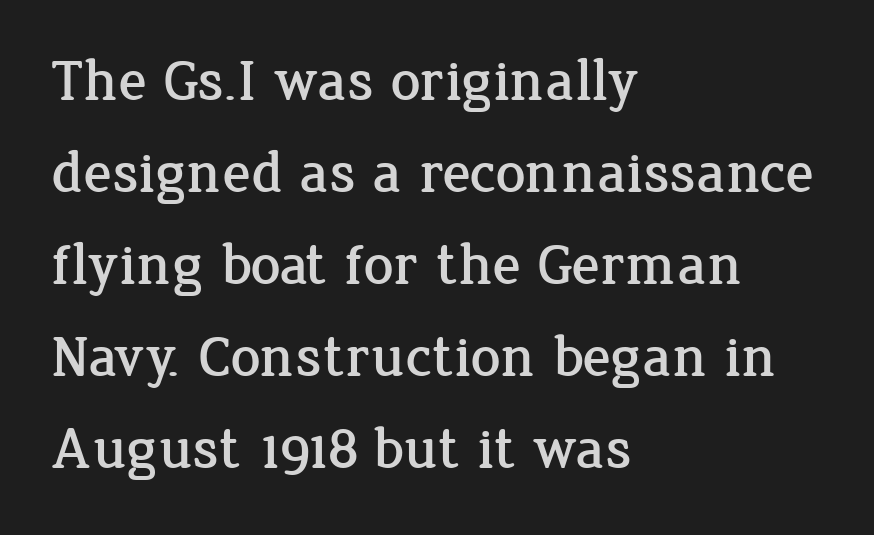
{"serif": "yes", "italic": "no", "width": "normal", "stroke_contrast": "low", "x_height": "medium", "monospaced": "no", "underline": "no", "align": "left", "line_spacing": "normal", "line_spacing_ratio": 1.56, "letter_spacing": "normal", "letter_spacing_em": 0.0, "glyph_px": 59}
